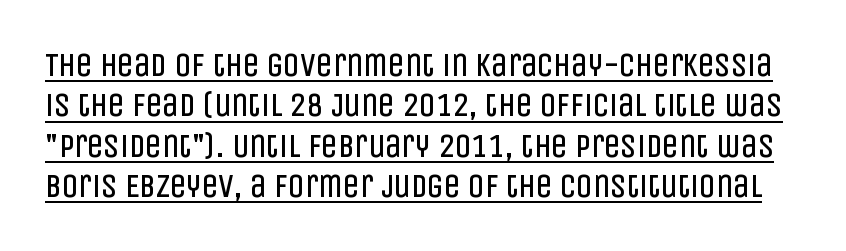
Q: Is the text bold? A: No.
Q: Is the text italic (slanted)? A: No, it is upright.
Q: Is the typeface a serif or a sans-serif typeface? A: Sans-serif.
Q: Is the text underlined? A: Yes.
Q: Is the spacing between letters normal or unusually wide? A: Normal.
Q: Width (condensed, normal, or wide)? A: Condensed.
Q: Stroke contrast? A: Low.
Q: x-height? A: Large.
Q: Monospaced? A: No.
